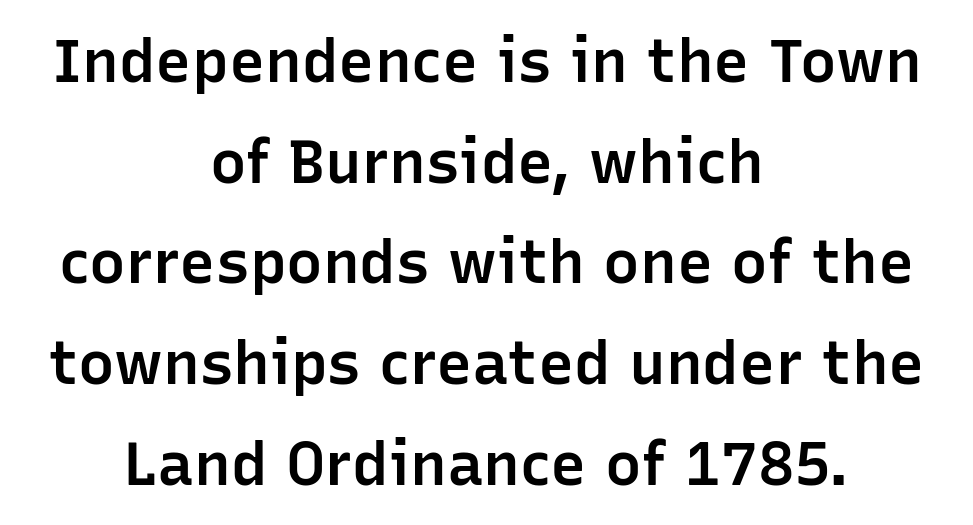
The image shows 61 px semibold sans-serif type, upright; set centered, normal line spacing (1.65x), normal letter spacing, not underlined; low stroke contrast and a medium x-height.
